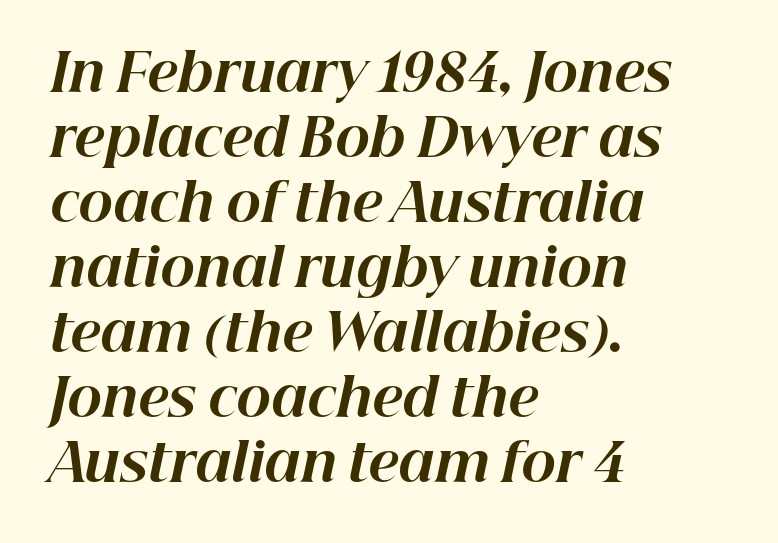
{"italic": "yes", "lean": "right", "slant_degrees": 12, "bold": "yes", "weight": "bold", "width": "normal", "stroke_contrast": "high", "x_height": "medium", "monospaced": "no", "underline": "no", "align": "left", "line_spacing": "normal", "line_spacing_ratio": 1.25, "letter_spacing": "normal", "letter_spacing_em": 0.0, "glyph_px": 52}
